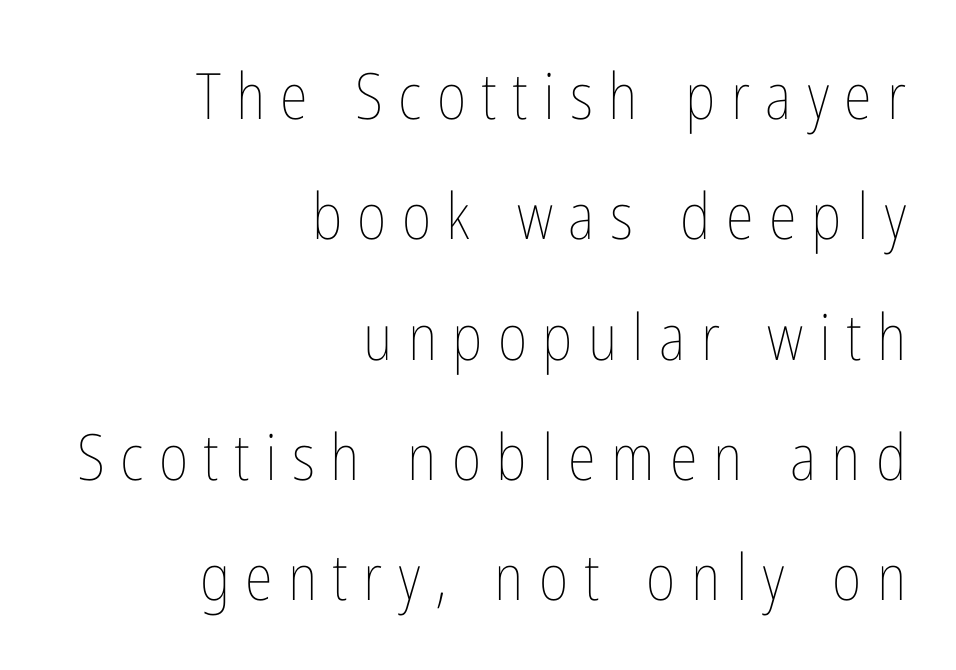
Q: Is the text bold? A: No.
Q: Is the text italic (slanted)? A: No, it is upright.
Q: Is the text underlined? A: No.
Q: How is the paragraph aligned? A: Right-aligned.
Q: Is the spacing between letters normal or unusually wide? A: Unusually wide.
Q: Width (condensed, normal, or wide)? A: Condensed.
Q: Stroke contrast? A: Low.
Q: x-height? A: Medium.
Q: Monospaced? A: No.
